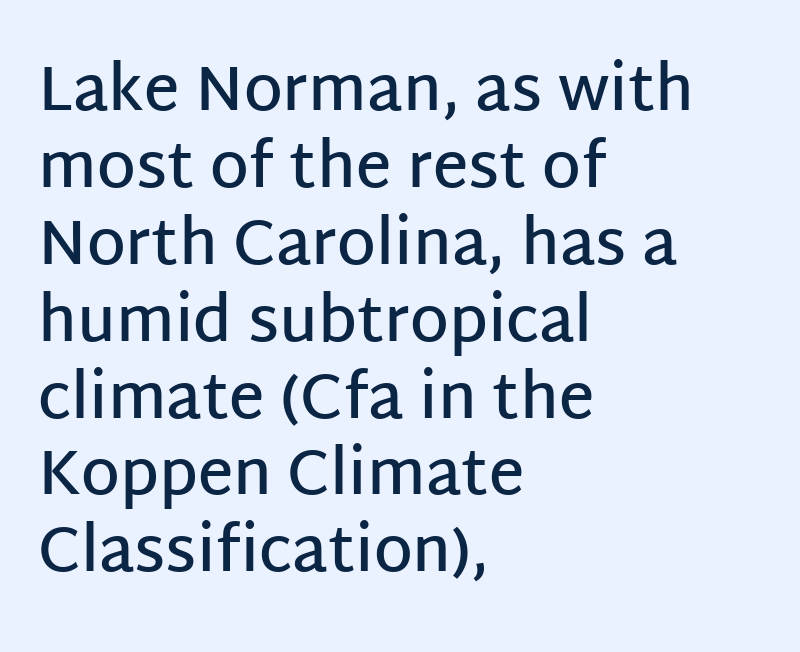
Q: Is the text bold? A: Semi-bold.
Q: Is the text italic (slanted)? A: No, it is upright.
Q: Is the typeface a serif or a sans-serif typeface? A: Sans-serif.
Q: Is the text underlined? A: No.
Q: How is the paragraph aligned? A: Left-aligned.
Q: Is the spacing between letters normal or unusually wide? A: Normal.
Q: Width (condensed, normal, or wide)? A: Normal.
Q: Stroke contrast? A: Low.
Q: x-height? A: Large.
Q: Monospaced? A: No.
